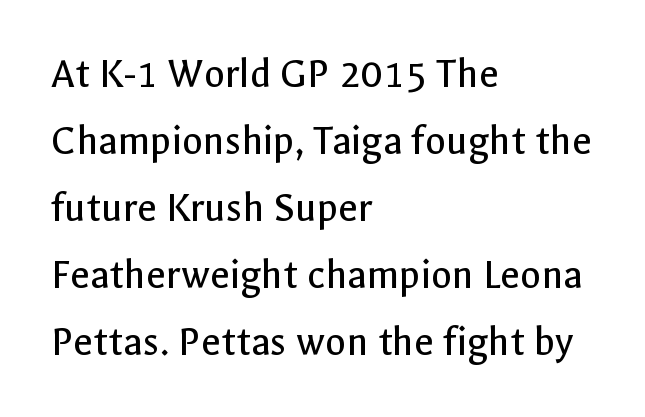
{"serif": "no", "italic": "no", "bold": "no", "weight": "regular", "width": "normal", "x_height": "medium", "monospaced": "no", "underline": "no", "align": "left", "line_spacing": "normal", "line_spacing_ratio": 1.56, "letter_spacing": "normal", "letter_spacing_em": 0.0, "glyph_px": 43}
